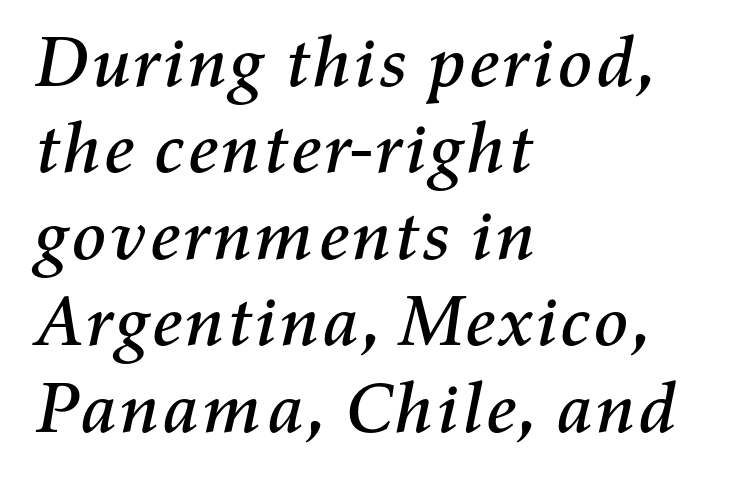
{"italic": "yes", "lean": "right", "slant_degrees": 11, "width": "normal", "stroke_contrast": "medium", "x_height": "medium", "monospaced": "no", "underline": "no", "align": "left", "line_spacing_ratio": 1.2, "letter_spacing": "normal", "letter_spacing_em": 0.0, "glyph_px": 72}
